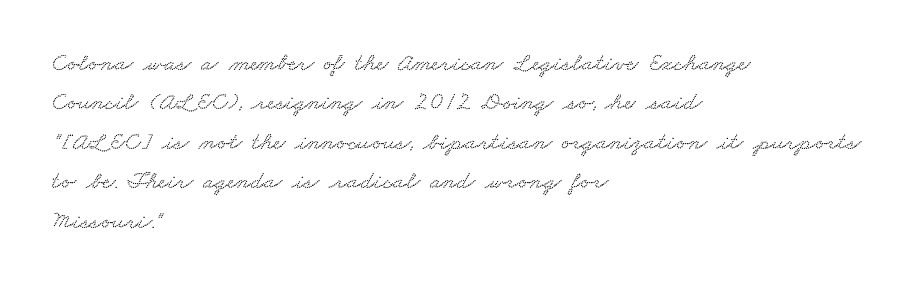
Check the space under the baseline: it is left empty. Line starts are locked; line ends wander. The lines sit at an ordinary, default distance from one another. Standard letterfit; no display-style spreading of the glyphs.
